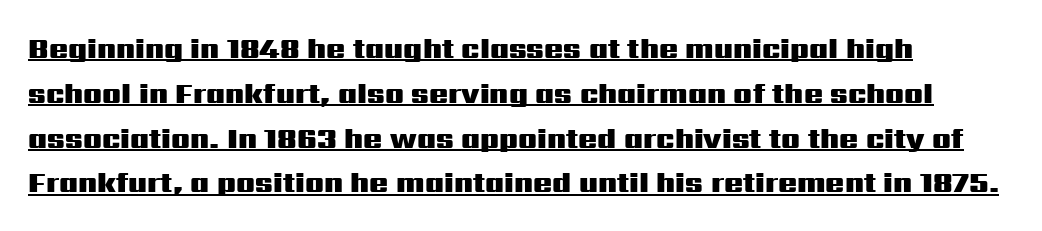
{"serif": "no", "italic": "no", "bold": "yes", "weight": "heavy", "width": "wide", "stroke_contrast": "medium", "x_height": "medium", "monospaced": "no", "underline": "yes", "align": "left", "line_spacing": "normal", "line_spacing_ratio": 1.6, "letter_spacing": "normal", "letter_spacing_em": 0.0, "glyph_px": 28}
